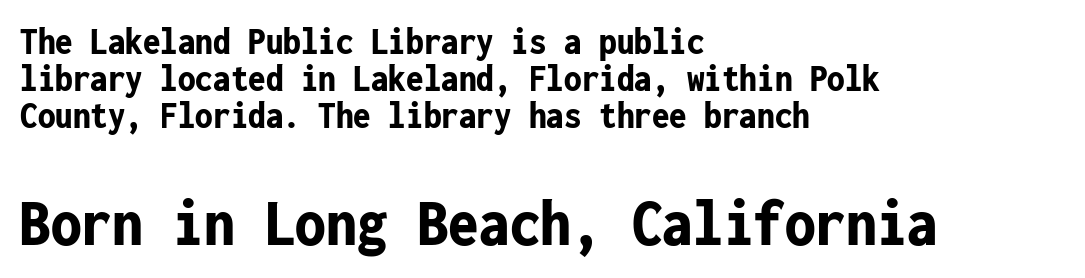
Q: Is the text bold? A: Yes.
Q: Is the text italic (slanted)? A: No, it is upright.
Q: Is the typeface a serif or a sans-serif typeface? A: Sans-serif.
Q: Is the text underlined? A: No.
Q: How is the paragraph aligned? A: Left-aligned.
Q: Is the spacing between letters normal or unusually wide? A: Normal.
Q: Is the spacing between lines tight, normal or loose? A: Tight.
Q: Which block of text is set in a larger size, the first (top) or the second (bottom)? A: The second (bottom) one.
Q: Width (condensed, normal, or wide)? A: Condensed.
Q: Stroke contrast? A: Low.
Q: x-height? A: Medium.
Q: Monospaced? A: Yes.
